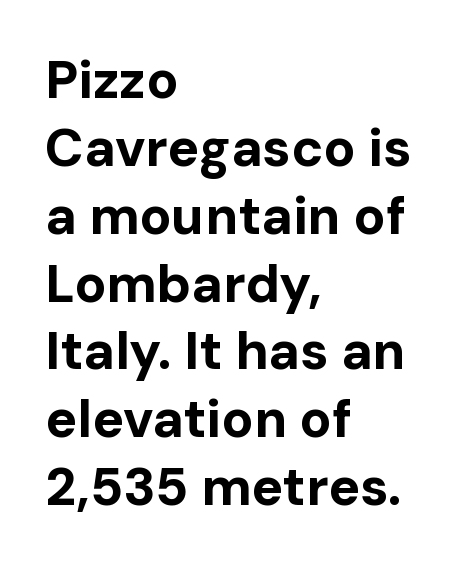
Alignment: flush left. The passage shown is not underscored anywhere. This is the regular roman posture of the typeface. Look at the stroke-to-counter ratio: heavy, a bold.
